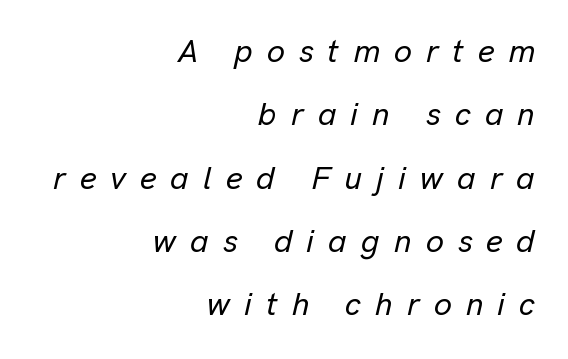
Looks like regular typesetting: each glyph gets only the width it needs. The space between consecutive lines is lavish. Is the letter spacing exaggerated? Yes — the characters are pushed far apart. These lines are set flush right with a ragged left edge.
